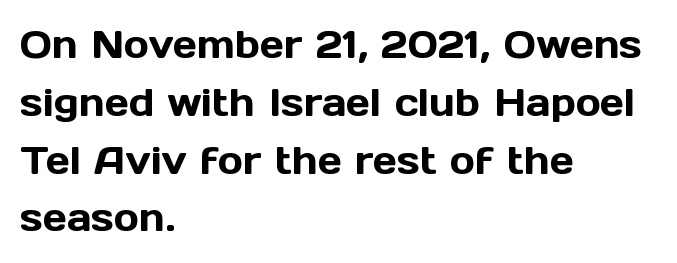
The image shows 38 px sans-serif type, upright; set left-aligned, normal line spacing (1.52x), normal letter spacing, not underlined; a medium x-height.
